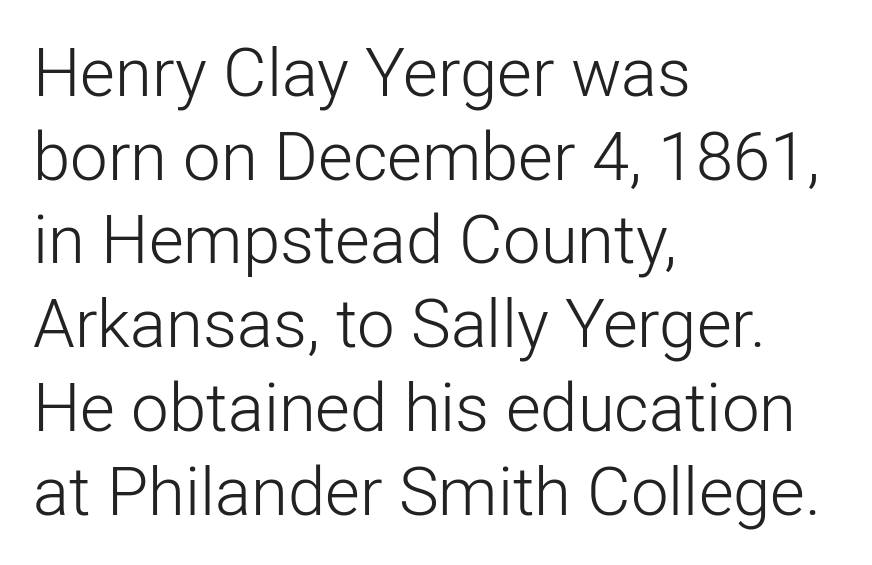
This rendering uses left alignment, leaving the right contour irregular. Vertical spacing — default. Observe the ordinary spacing: letters are neighbours, not strangers. Notice how the stems are strictly vertical — no italics here. Is the type heavy? It reads as light-to-regular instead. Think of a printed novel: that variable character pitch is what you see here.
